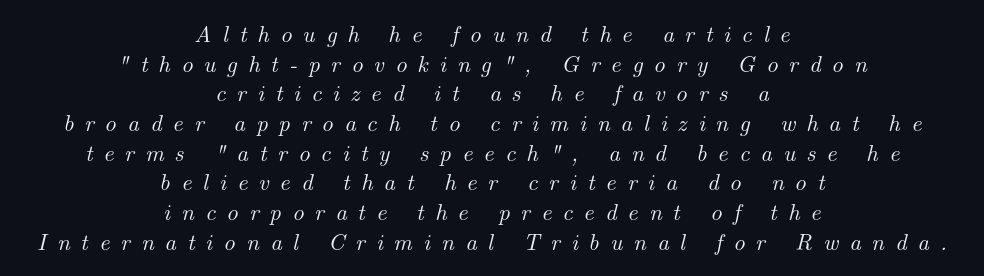
The space directly below the letters is spotless. Successive baselines arrive at the customary interval. Students, note that the glyphs here are deliberately spaced far apart. Italic? Definitely — the glyphs are oblique. The setting favours the middle, as headings and verse often do.
